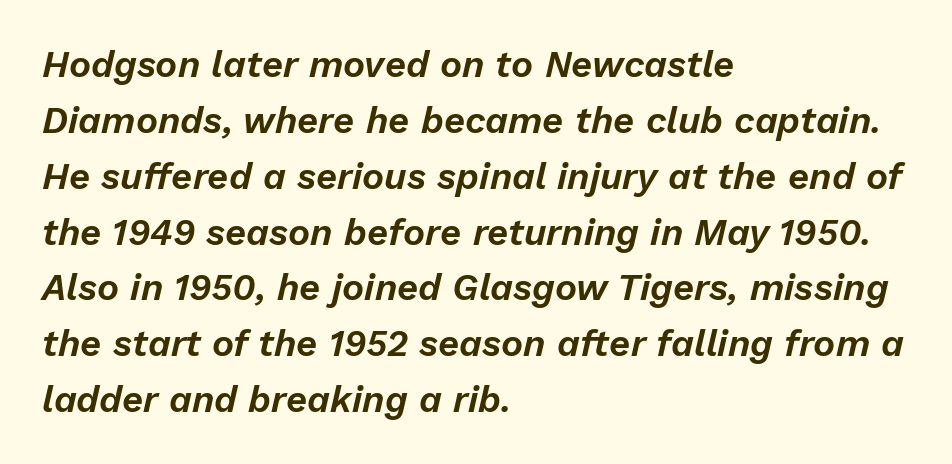
The image shows 37 px text type, italic (leaning right); set left-aligned, normal line spacing (1.51x), normal letter spacing, not underlined; low stroke contrast and a medium x-height.
